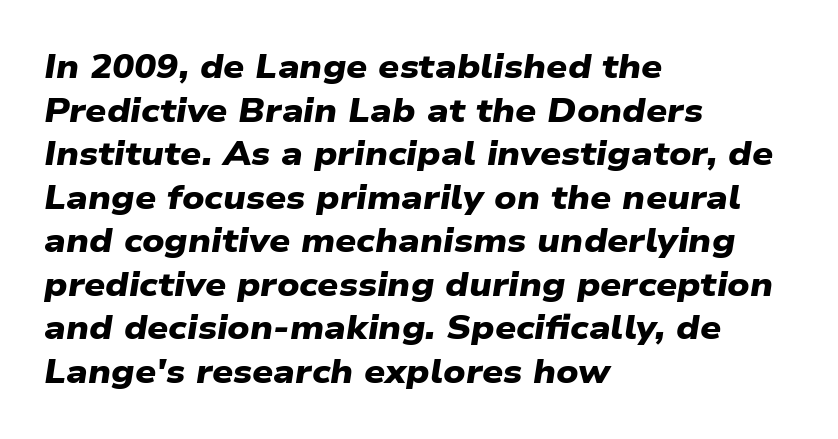
Q: Is the text bold? A: Yes.
Q: Is the typeface a serif or a sans-serif typeface? A: Sans-serif.
Q: Is the text underlined? A: No.
Q: How is the paragraph aligned? A: Left-aligned.
Q: Is the spacing between letters normal or unusually wide? A: Normal.
Q: Is the spacing between lines tight, normal or loose? A: Normal.
Q: Width (condensed, normal, or wide)? A: Wide.
Q: Stroke contrast? A: Low.
Q: x-height? A: Medium.
Q: Monospaced? A: No.
